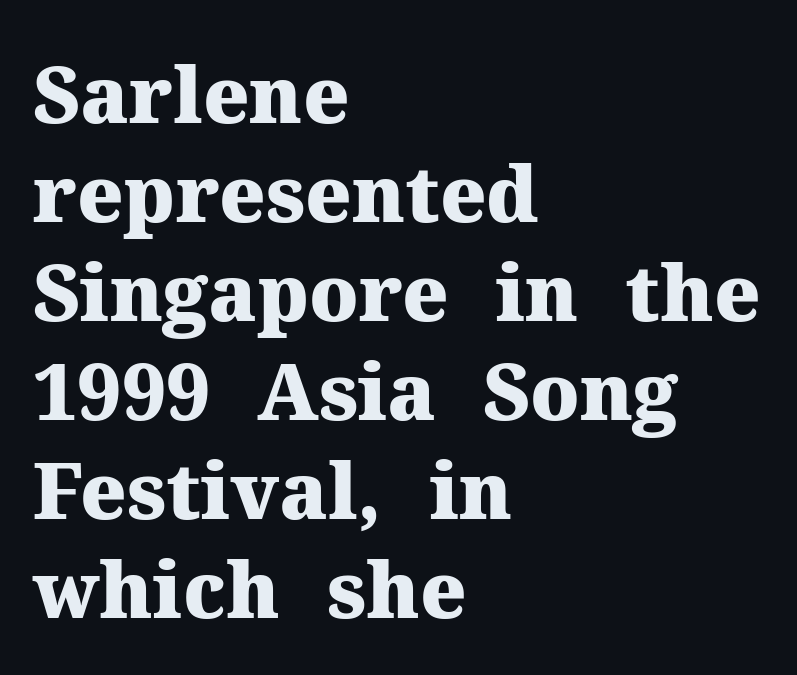
No extra tracking has been applied to these lines. The rag falls on the right side of this text block. What kind of face is this? One with serifs. Only glyphs here, with clear space below each row. This is heavy type, rendered in bold. Summary of vertical rhythm: regular, with standard interline spacing.
